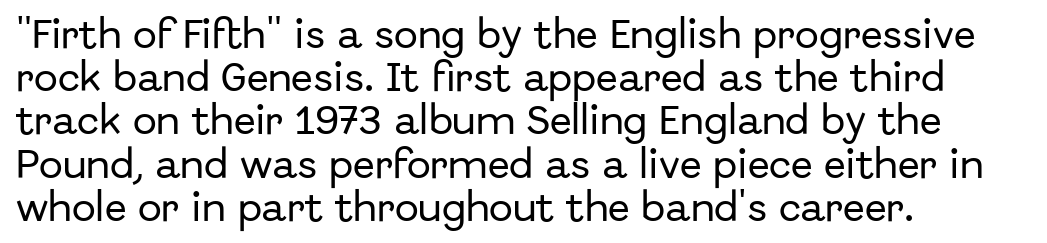
{"serif": "no", "italic": "no", "width": "normal", "stroke_contrast": "low", "x_height": "medium", "monospaced": "no", "underline": "no", "align": "left", "line_spacing": "normal", "line_spacing_ratio": 1.35, "letter_spacing": "normal", "letter_spacing_em": 0.0, "glyph_px": 32}
